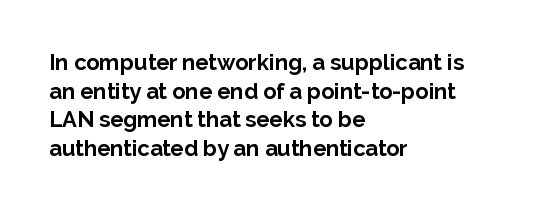
Q: Is the text bold? A: Yes.
Q: Is the text italic (slanted)? A: No, it is upright.
Q: Is the text underlined? A: No.
Q: How is the paragraph aligned? A: Left-aligned.
Q: Is the spacing between letters normal or unusually wide? A: Normal.
Q: Is the spacing between lines tight, normal or loose? A: Normal.
